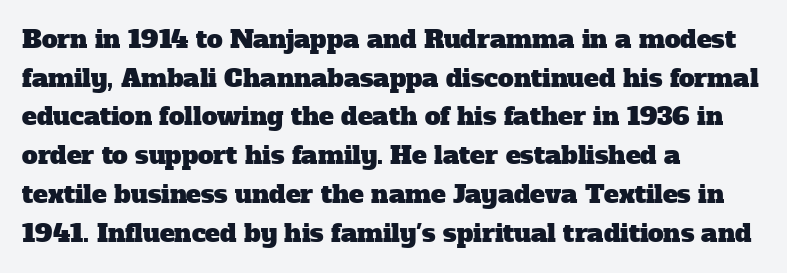
Q: Is the text underlined? A: No.
Q: How is the paragraph aligned? A: Left-aligned.
Q: Is the spacing between letters normal or unusually wide? A: Normal.
Q: Is the spacing between lines tight, normal or loose? A: Normal.
